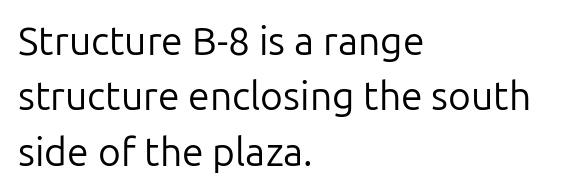
{"serif": "no", "italic": "no", "bold": "no", "weight": "regular", "width": "normal", "stroke_contrast": "low", "x_height": "medium", "monospaced": "no", "underline": "no", "align": "left", "line_spacing": "normal", "line_spacing_ratio": 1.42, "letter_spacing": "normal", "letter_spacing_em": 0.0, "glyph_px": 39}
